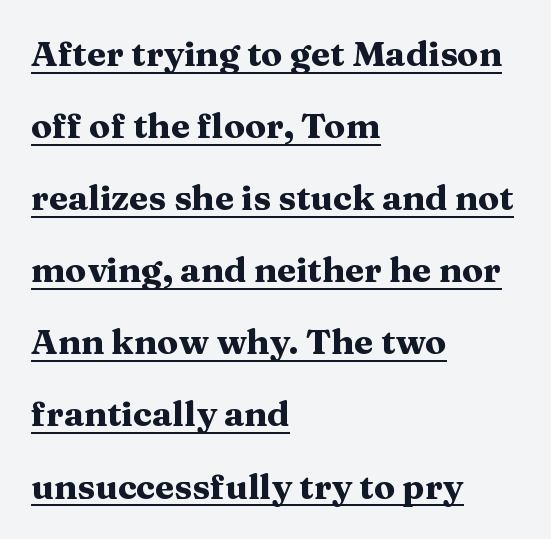
The image shows 35 px heavy, wide serif type, upright; set left-aligned, loose line spacing (2.06x), normal letter spacing, underlined; medium stroke contrast and a medium x-height.
